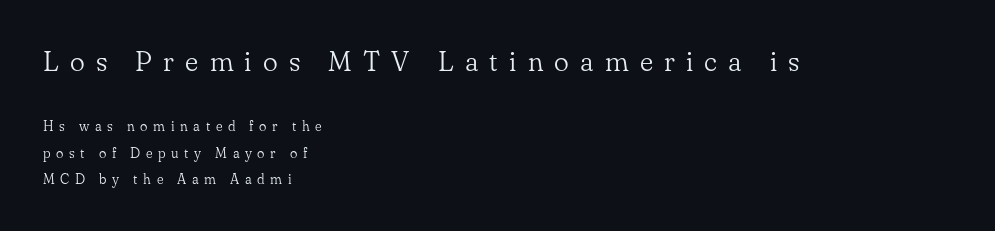
Q: Is the text bold? A: No.
Q: Is the text italic (slanted)? A: No, it is upright.
Q: Is the typeface a serif or a sans-serif typeface? A: Serif.
Q: Is the text underlined? A: No.
Q: How is the paragraph aligned? A: Left-aligned.
Q: Is the spacing between letters normal or unusually wide? A: Unusually wide.
Q: Which block of text is set in a larger size, the first (top) or the second (bottom)? A: The first (top) one.
Q: Width (condensed, normal, or wide)? A: Normal.
Q: Stroke contrast? A: Low.
Q: x-height? A: Small.
Q: Monospaced? A: No.
